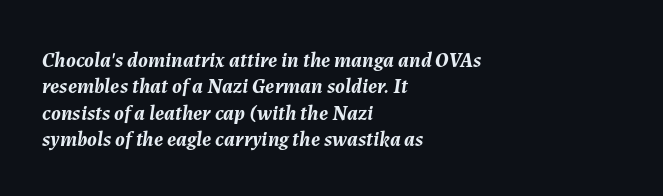
The image shows 21 px bold type, italic (leaning right); set left-aligned, normal line spacing (1.26x), normal letter spacing, not underlined.
